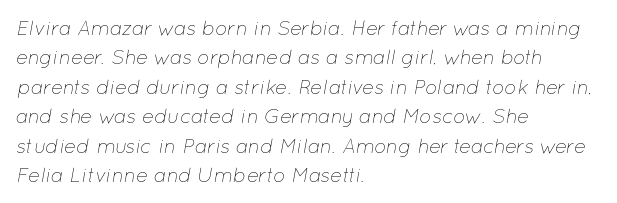
{"italic": "yes", "lean": "right", "slant_degrees": 12, "bold": "no", "underline": "no", "align": "left", "line_spacing": "normal", "line_spacing_ratio": 1.47, "letter_spacing": "normal", "letter_spacing_em": 0.0, "glyph_px": 20}
